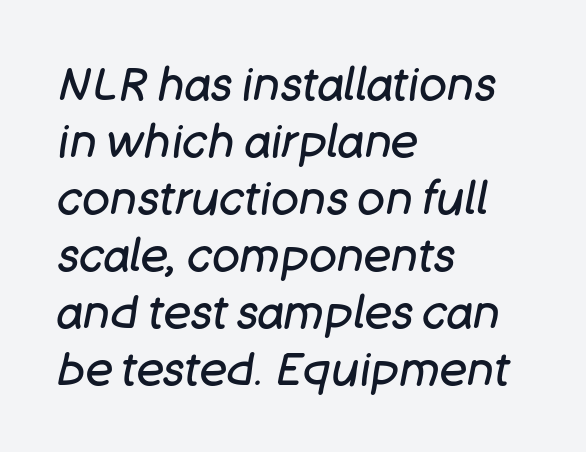
Q: Is the text bold? A: No.
Q: Is the text italic (slanted)? A: Yes, it leans right by about 11 degrees.
Q: Is the text underlined? A: No.
Q: How is the paragraph aligned? A: Left-aligned.
Q: Is the spacing between letters normal or unusually wide? A: Normal.
Q: Width (condensed, normal, or wide)? A: Normal.
Q: Stroke contrast? A: Low.
Q: x-height? A: Large.
Q: Monospaced? A: No.
